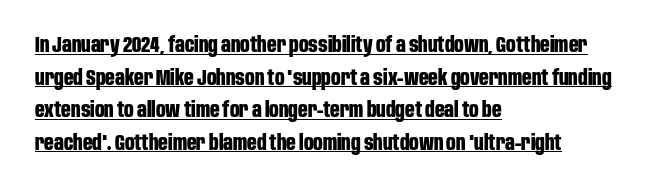
These lines keep a tight, regular rhythm from letter to letter. Typeset ragged right — the left edge is the straight one. Typesetter's note: full bold, strokes at maximum text heaviness. The letters stand upright; this is a roman face.
